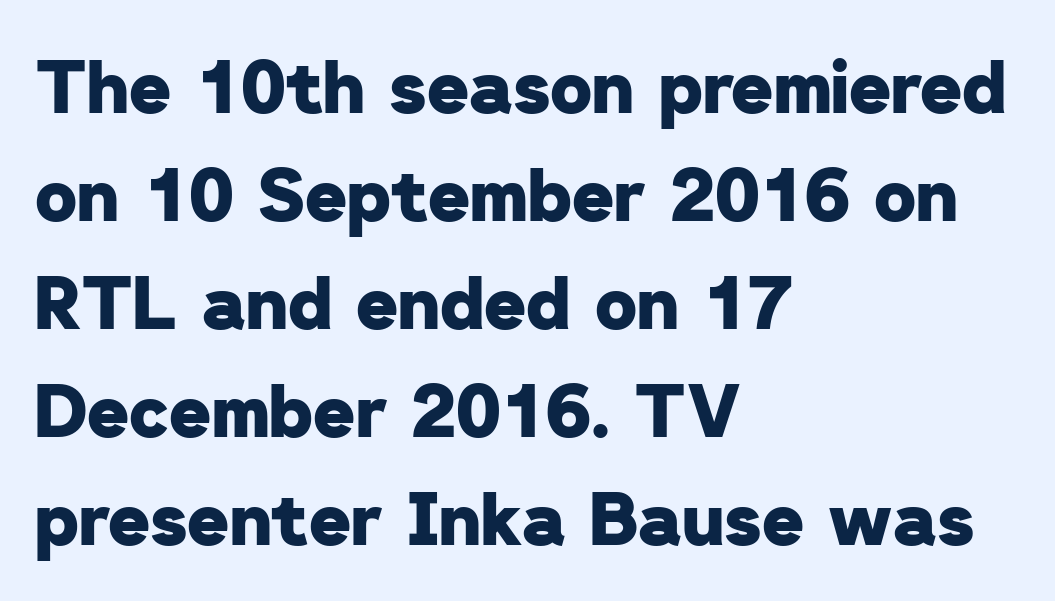
{"serif": "no", "bold": "yes", "weight": "heavy", "width": "normal", "stroke_contrast": "low", "x_height": "medium", "monospaced": "no", "underline": "no", "align": "left", "line_spacing": "normal", "line_spacing_ratio": 1.5, "letter_spacing": "normal", "letter_spacing_em": 0.0, "glyph_px": 72}
